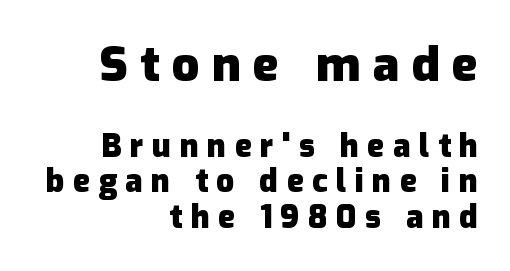
{"serif": "no", "italic": "no", "bold": "yes", "weight": "heavy", "width": "normal", "stroke_contrast": "low", "x_height": "medium", "monospaced": "no", "underline": "no", "align": "right", "line_spacing": "tight", "line_spacing_ratio": 1.11, "letter_spacing": "wide", "letter_spacing_em": 0.26, "larger_block": "first", "size_ratio": 1.5, "glyph_px": 48}
